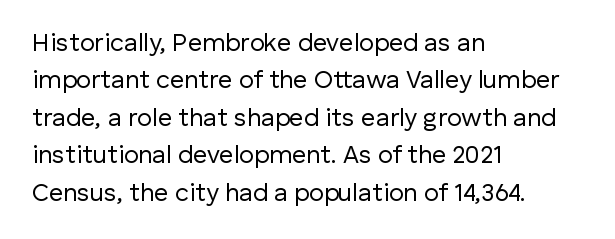
Q: Is the text bold? A: No.
Q: Is the text italic (slanted)? A: No, it is upright.
Q: Is the text underlined? A: No.
Q: How is the paragraph aligned? A: Left-aligned.
Q: Is the spacing between letters normal or unusually wide? A: Normal.
Q: Is the spacing between lines tight, normal or loose? A: Normal.
